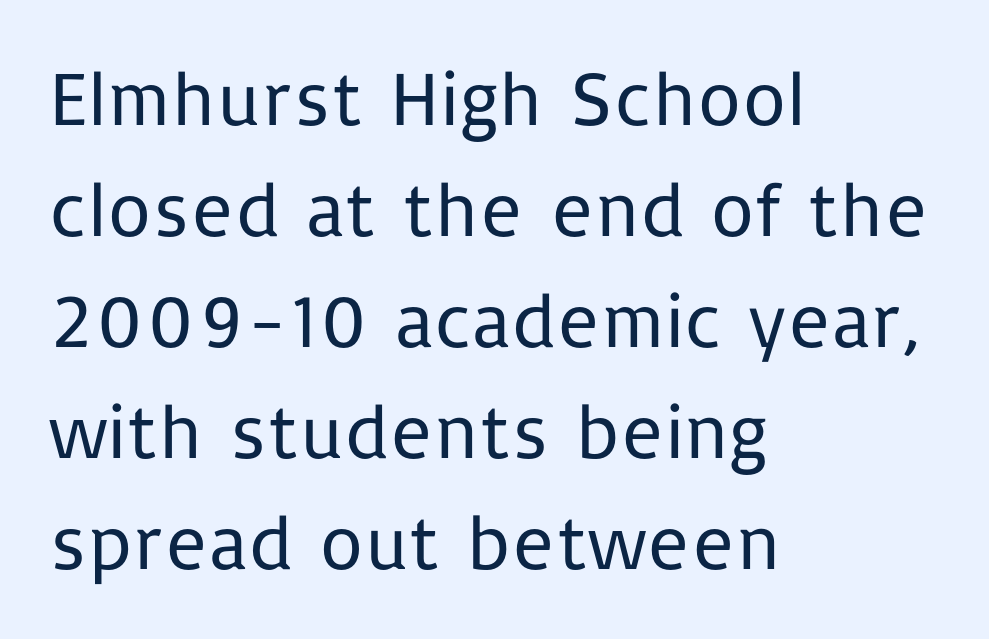
Q: Is the text bold? A: No.
Q: Is the text italic (slanted)? A: No, it is upright.
Q: Is the typeface a serif or a sans-serif typeface? A: Sans-serif.
Q: Is the text underlined? A: No.
Q: How is the paragraph aligned? A: Left-aligned.
Q: Is the spacing between letters normal or unusually wide? A: Normal.
Q: Is the spacing between lines tight, normal or loose? A: Normal.
Q: Width (condensed, normal, or wide)? A: Normal.
Q: Stroke contrast? A: Low.
Q: x-height? A: Medium.
Q: Monospaced? A: No.
